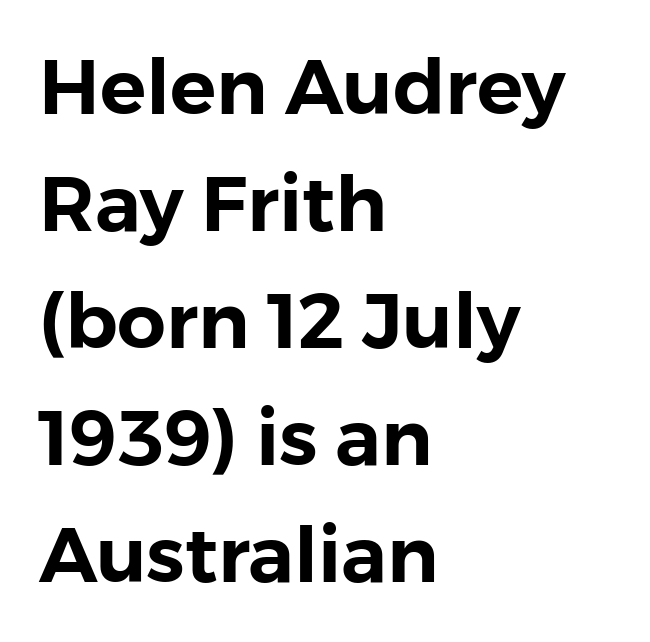
Q: Is the text italic (slanted)? A: No, it is upright.
Q: Is the typeface a serif or a sans-serif typeface? A: Sans-serif.
Q: Is the text underlined? A: No.
Q: How is the paragraph aligned? A: Left-aligned.
Q: Is the spacing between letters normal or unusually wide? A: Normal.
Q: Is the spacing between lines tight, normal or loose? A: Normal.
Q: Width (condensed, normal, or wide)? A: Normal.
Q: x-height? A: Medium.
Q: Monospaced? A: No.
